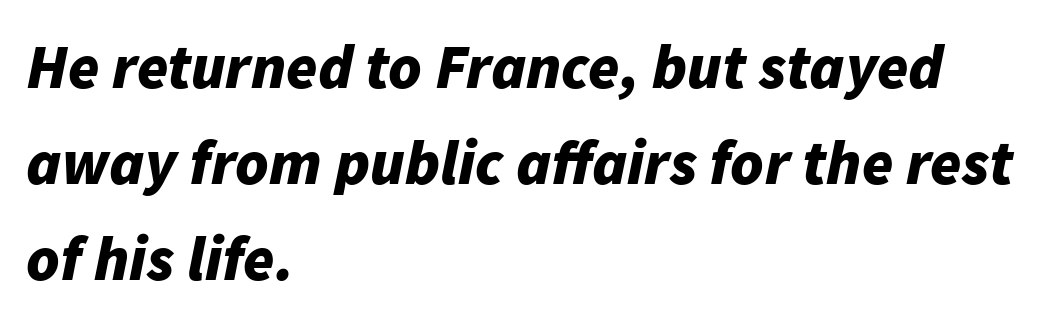
{"italic": "yes", "lean": "right", "slant_degrees": 11, "bold": "yes", "weight": "bold", "width": "normal", "stroke_contrast": "low", "x_height": "medium", "monospaced": "no", "underline": "no", "align": "left", "line_spacing": "normal", "line_spacing_ratio": 1.52, "letter_spacing": "normal", "letter_spacing_em": 0.0, "glyph_px": 63}
